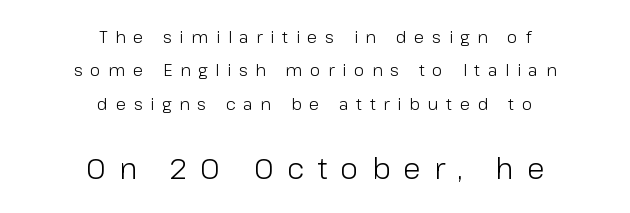
The image shows 29 px light sans-serif type, upright; set centered, loose line spacing (1.96x), unusually wide letter spacing (+0.45 em), not underlined; the second (bottom) block is 1.71x larger; low stroke contrast and a medium x-height.
